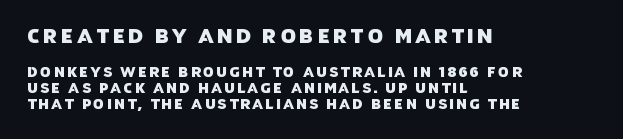
Q: Is the text underlined? A: No.
Q: How is the paragraph aligned? A: Left-aligned.
Q: Is the spacing between lines tight, normal or loose? A: Tight.
Q: Which block of text is set in a larger size, the first (top) or the second (bottom)? A: The first (top) one.
